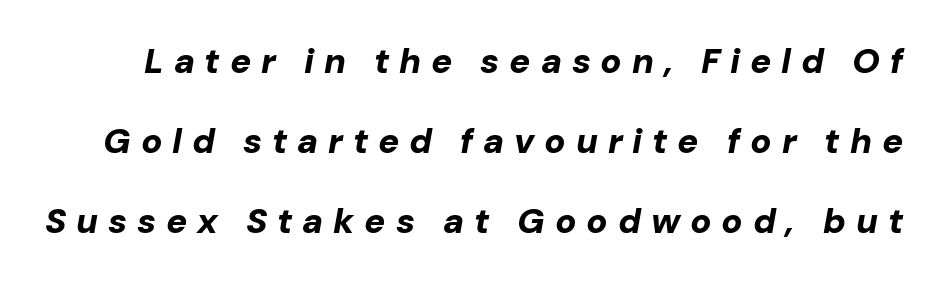
{"italic": "yes", "lean": "right", "slant_degrees": 10, "bold": "yes", "weight": "bold", "width": "normal", "stroke_contrast": "low", "x_height": "medium", "monospaced": "no", "underline": "no", "line_spacing": "loose", "line_spacing_ratio": 2.28, "letter_spacing": "wide", "letter_spacing_em": 0.28, "glyph_px": 35}
